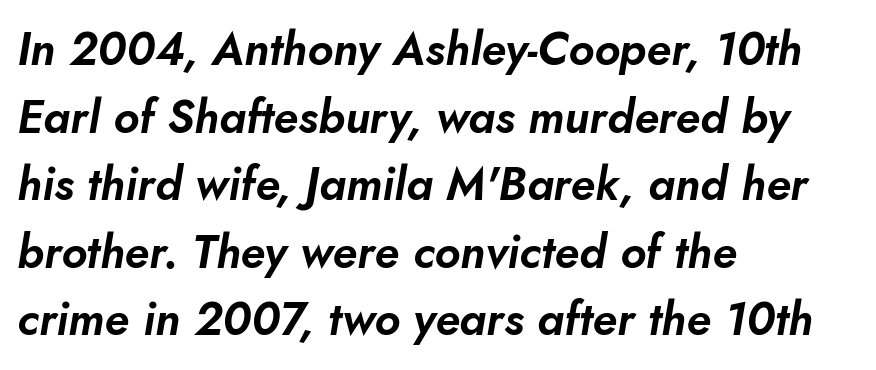
The image shows 46 px text type, italic (leaning right); set left-aligned, normal line spacing (1.47x), normal letter spacing, not underlined; low stroke contrast and a small x-height.
